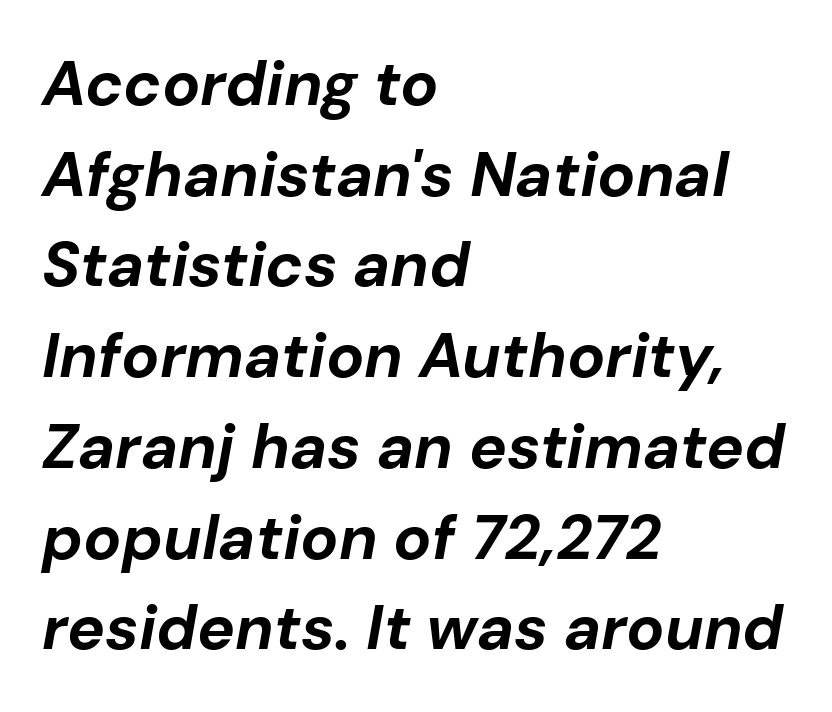
Here the designer chose a conventional face with non-uniform glyph widths. Each word holds together tightly as a unit, with standard inter-letter gaps. Has an underline been added? It has not. How would I describe the line gaps? Plain and ordinary. The letters are bold, with thick, heavy strokes. If you drew a ruler down the left edge, every line would touch it.
